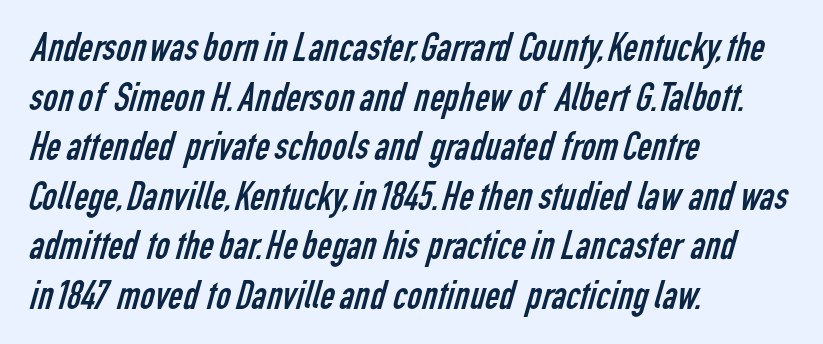
Q: Is the text bold? A: No.
Q: Is the typeface a serif or a sans-serif typeface? A: Sans-serif.
Q: Is the text underlined? A: No.
Q: How is the paragraph aligned? A: Left-aligned.
Q: Is the spacing between letters normal or unusually wide? A: Normal.
Q: Width (condensed, normal, or wide)? A: Condensed.
Q: Stroke contrast? A: Low.
Q: x-height? A: Medium.
Q: Monospaced? A: No.
